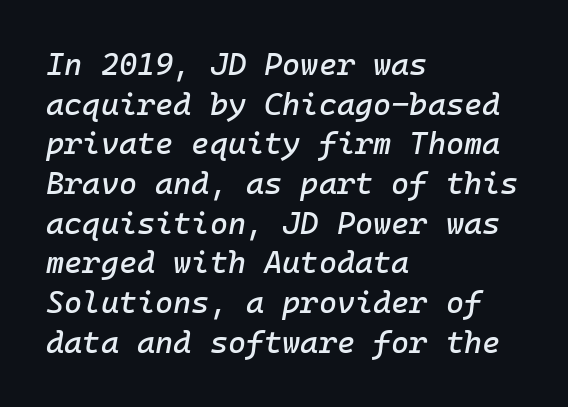
The image shows 31 px text type, italic (leaning right), monospaced; set left-aligned, normal line spacing (1.28x), normal letter spacing, not underlined; low stroke contrast and a medium x-height.
